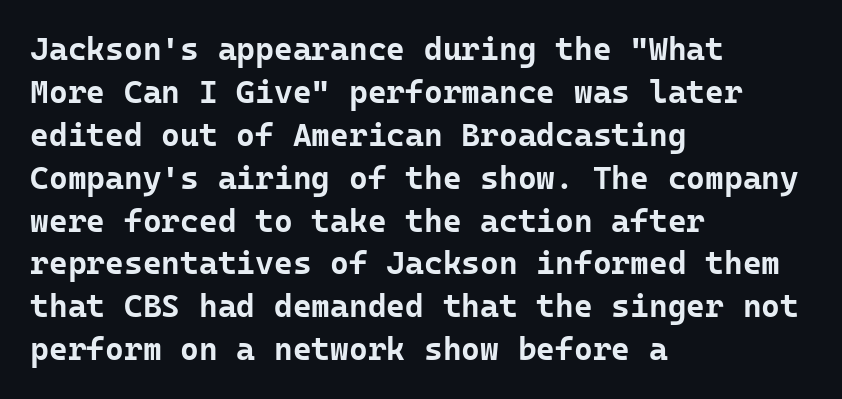
The image shows 32 px bold sans-serif type, upright, monospaced; set left-aligned, normal line spacing (1.34x), normal letter spacing, not underlined; low stroke contrast and a medium x-height.
